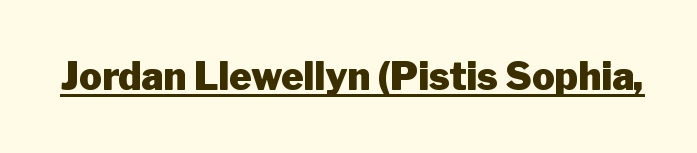
Q: Is the text bold? A: Yes.
Q: Is the text italic (slanted)? A: No, it is upright.
Q: Is the typeface a serif or a sans-serif typeface? A: Sans-serif.
Q: Is the text underlined? A: Yes.
Q: Is the spacing between letters normal or unusually wide? A: Normal.
Q: Width (condensed, normal, or wide)? A: Normal.
Q: Stroke contrast? A: Low.
Q: x-height? A: Medium.
Q: Monospaced? A: No.
